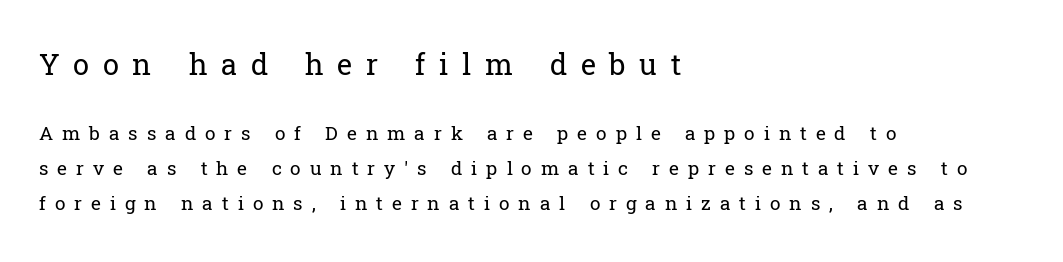
{"serif": "yes", "italic": "no", "bold": "no", "weight": "regular", "width": "normal", "stroke_contrast": "low", "x_height": "medium", "monospaced": "no", "underline": "no", "align": "left", "line_spacing_ratio": 1.85, "letter_spacing": "wide", "letter_spacing_em": 0.47, "larger_block": "first", "size_ratio": 1.53, "glyph_px": 29}
